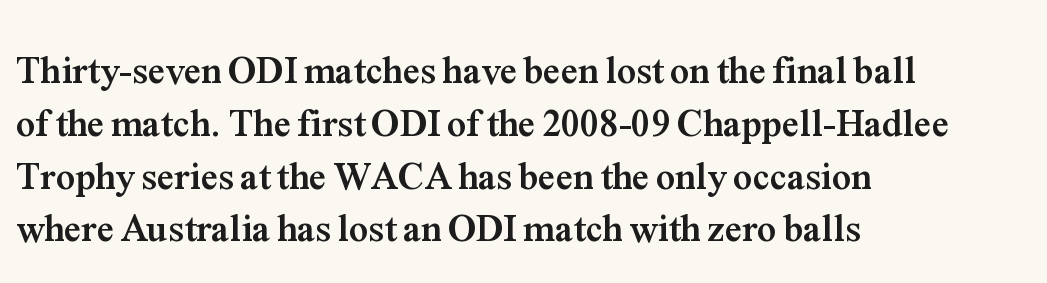
The image shows 38 px semibold serif type, upright; set left-aligned, normal line spacing (1.39x), normal letter spacing, not underlined; medium stroke contrast and a medium x-height.
